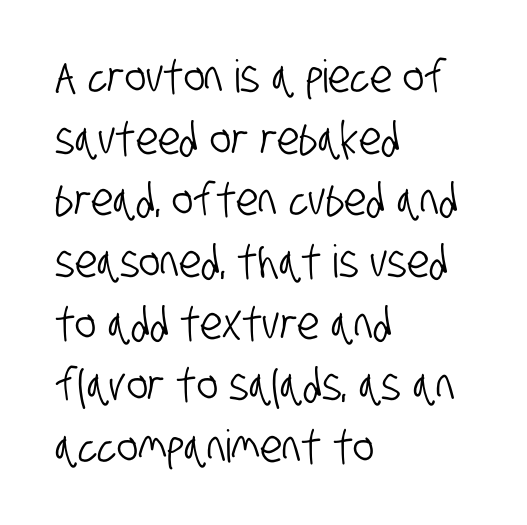
Q: Is the typeface a serif or a sans-serif typeface? A: Sans-serif.
Q: Is the text underlined? A: No.
Q: How is the paragraph aligned? A: Left-aligned.
Q: Is the spacing between letters normal or unusually wide? A: Normal.
Q: Is the spacing between lines tight, normal or loose? A: Normal.
Q: Width (condensed, normal, or wide)? A: Condensed.
Q: Stroke contrast? A: Low.
Q: x-height? A: Large.
Q: Monospaced? A: No.
